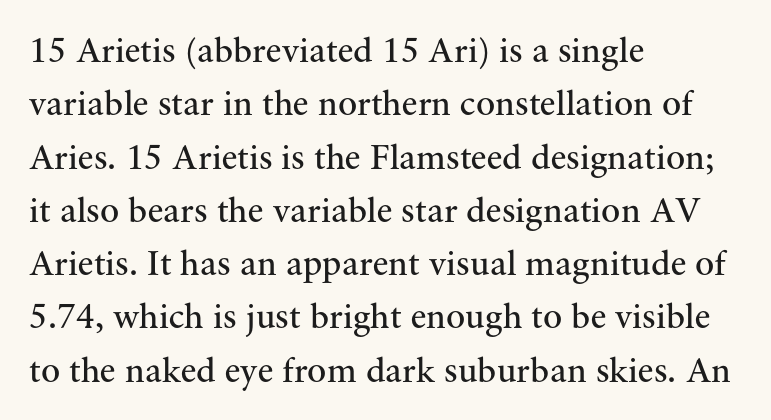
The image shows 36 px regular-weight serif type, upright; set left-aligned, normal line spacing (1.48x), normal letter spacing, not underlined; medium stroke contrast and a small x-height.
